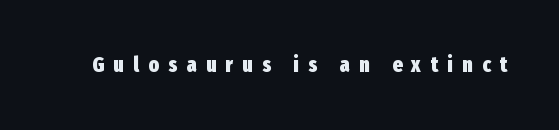
{"italic": "no", "bold": "yes", "underline": "no", "letter_spacing": "wide", "letter_spacing_em": 0.46, "glyph_px": 21}
